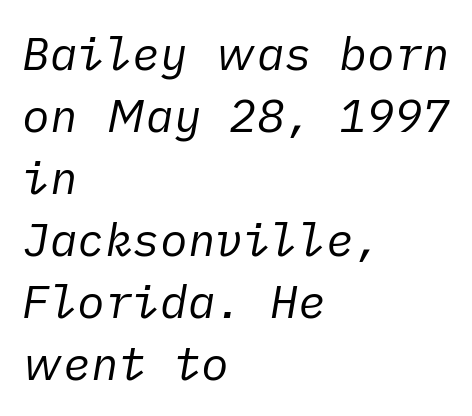
Q: Is the text bold? A: No.
Q: Is the text italic (slanted)? A: Yes, it leans right by about 10 degrees.
Q: Is the text underlined? A: No.
Q: How is the paragraph aligned? A: Left-aligned.
Q: Is the spacing between letters normal or unusually wide? A: Normal.
Q: Is the spacing between lines tight, normal or loose? A: Normal.
Q: Width (condensed, normal, or wide)? A: Normal.
Q: Stroke contrast? A: Low.
Q: x-height? A: Medium.
